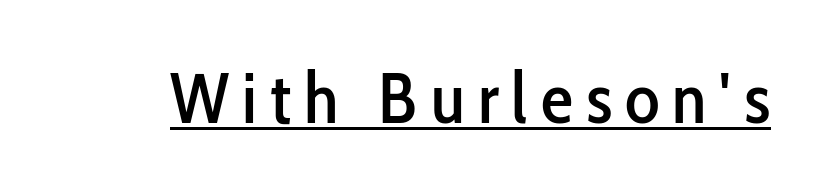
{"serif": "no", "italic": "no", "width": "condensed", "stroke_contrast": "low", "x_height": "medium", "monospaced": "no", "underline": "yes", "glyph_px": 72}
